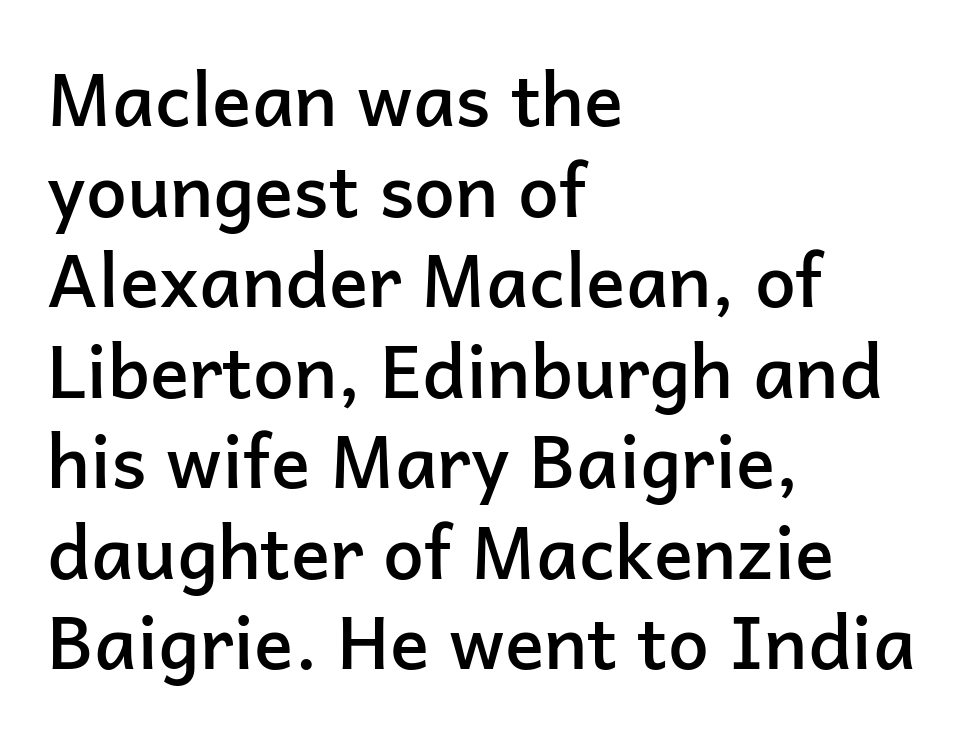
As a designer I'd log this as weight 600, semibold. The passage shown is typed in a proportional face where columns would drift. The letterforms sit shoulder to shoulder at normal distance. Descenders are the only things crossing below the line. This sample uses an upright cut, with every glyph sitting square on the baseline. Serifs: no, the terminals of the letterforms are clean.
